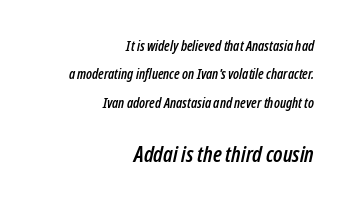
Q: Is the text italic (slanted)? A: Yes, it leans right by about 12 degrees.
Q: Is the text underlined? A: No.
Q: How is the paragraph aligned? A: Right-aligned.
Q: Is the spacing between letters normal or unusually wide? A: Normal.
Q: Is the spacing between lines tight, normal or loose? A: Loose.
Q: Which block of text is set in a larger size, the first (top) or the second (bottom)? A: The second (bottom) one.
